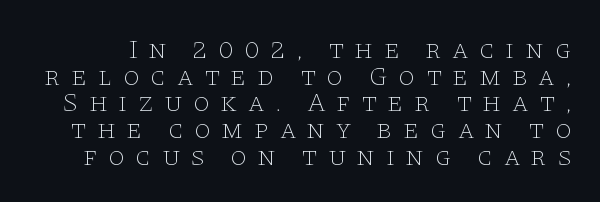
Q: Is the text bold? A: No.
Q: Is the text italic (slanted)? A: No, it is upright.
Q: Is the text underlined? A: No.
Q: Is the spacing between letters normal or unusually wide? A: Unusually wide.
Q: Is the spacing between lines tight, normal or loose? A: Tight.
